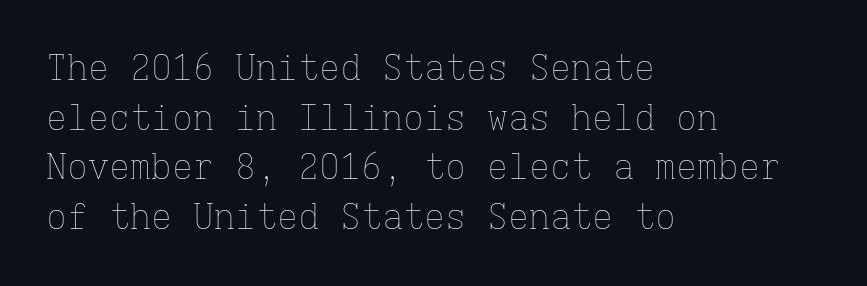
The image shows 35 px thin type, upright, monospaced; set left-aligned, normal line spacing (1.42x), normal letter spacing, not underlined; low stroke contrast and a medium x-height.
